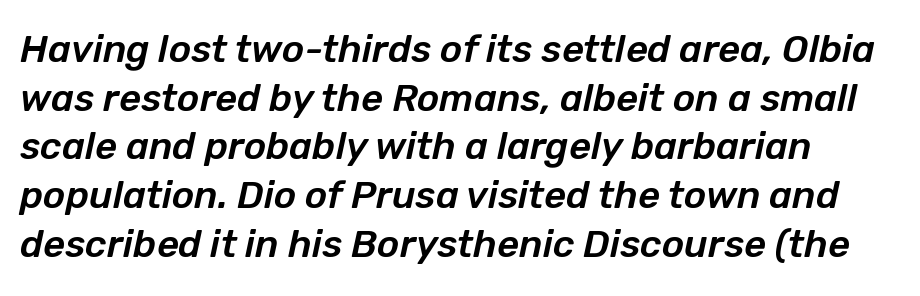
This sample uses an oblique cut, with every glyph tilted off the vertical. Spacing between characters is what you'd get straight out of the box. What's the leading like? Ordinary, nothing unusual. Note the varied advance widths — an 'i' is clearly narrower than an 'm'. Descenders are the only things crossing below the line.
